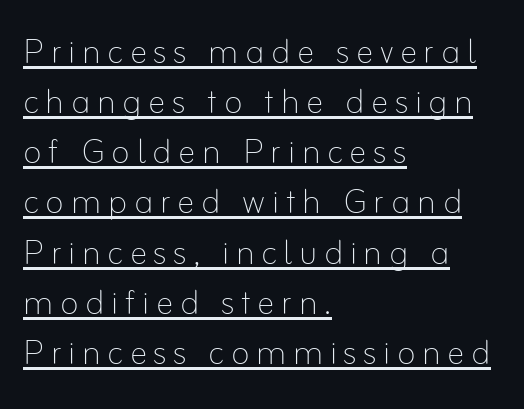
{"italic": "no", "bold": "no", "weight": "thin", "width": "normal", "stroke_contrast": "low", "x_height": "small", "monospaced": "no", "underline": "yes", "align": "left", "line_spacing": "tight", "line_spacing_ratio": 1.14, "glyph_px": 44}
